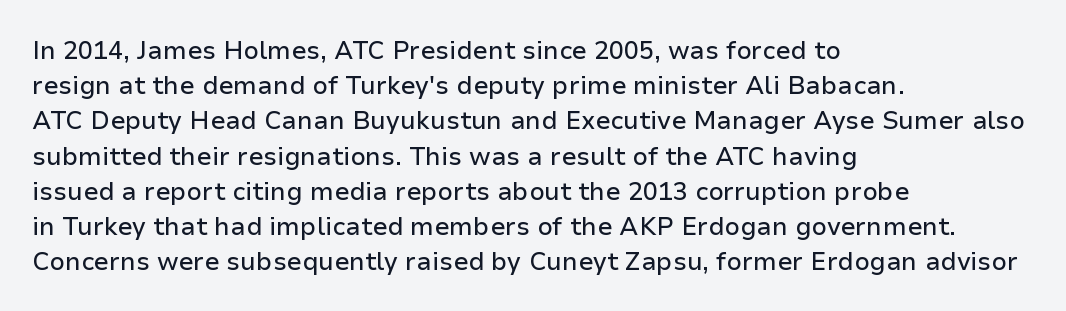
Posture: straight, roman, zero tilt. This rendering uses left alignment, leaving the right contour irregular. This sample keeps an unexceptional amount of space between lines. Bare-footed words on every line.
